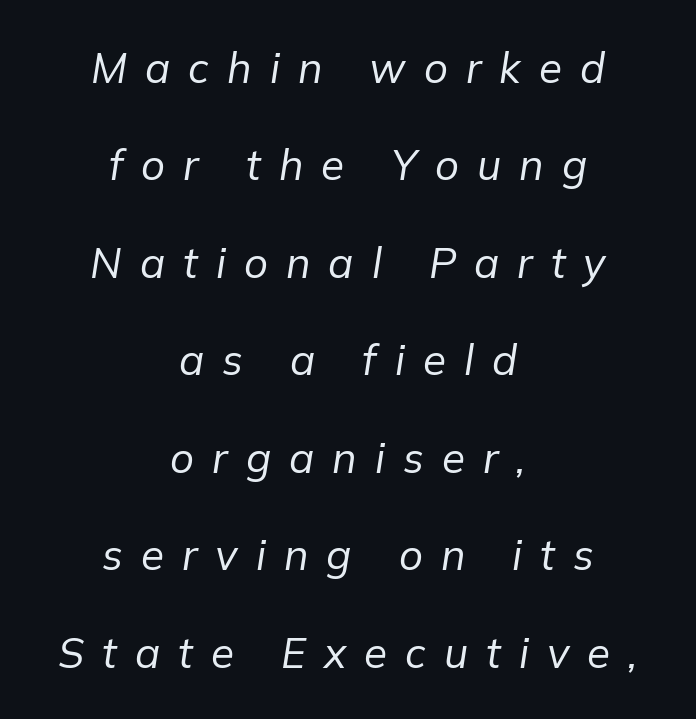
The image shows 42 px regular-weight type, italic (leaning right); set centered, loose line spacing (2.32x), unusually wide letter spacing (+0.43 em), not underlined; low stroke contrast and a medium x-height.
